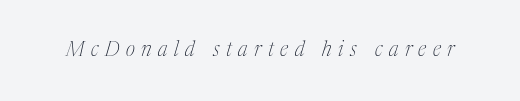
The image shows 20 px text type, italic (leaning right); set unusually wide letter spacing (+0.33 em), not underlined.
